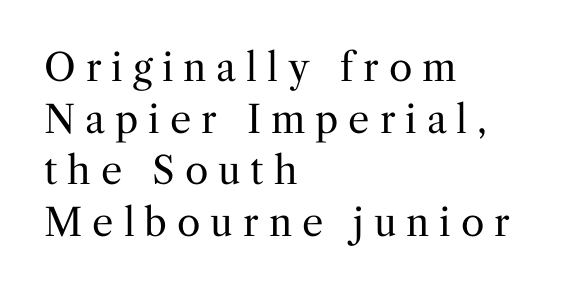
Q: Is the text bold? A: No.
Q: Is the text italic (slanted)? A: No, it is upright.
Q: Is the typeface a serif or a sans-serif typeface? A: Serif.
Q: Is the text underlined? A: No.
Q: How is the paragraph aligned? A: Left-aligned.
Q: Is the spacing between letters normal or unusually wide? A: Unusually wide.
Q: Is the spacing between lines tight, normal or loose? A: Normal.
Q: Width (condensed, normal, or wide)? A: Normal.
Q: Stroke contrast? A: Medium.
Q: x-height? A: Medium.
Q: Monospaced? A: No.
